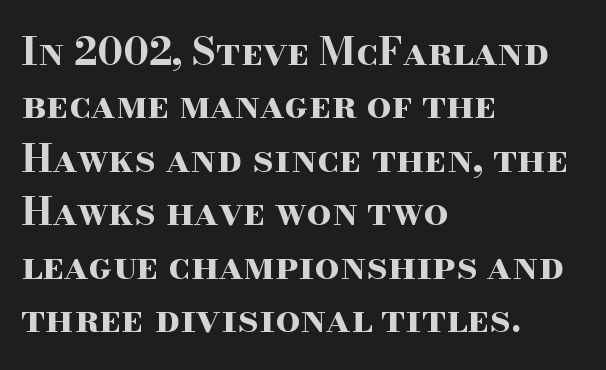
The paragraph has a hard left edge and a soft right edge. The typography opts for an upright posture over an oblique one. Type without underlining. Caption: standard tracking, unaltered. Letterform terminals end in serifs throughout the passage. Every letter is thick-stroked: bold, no question.
